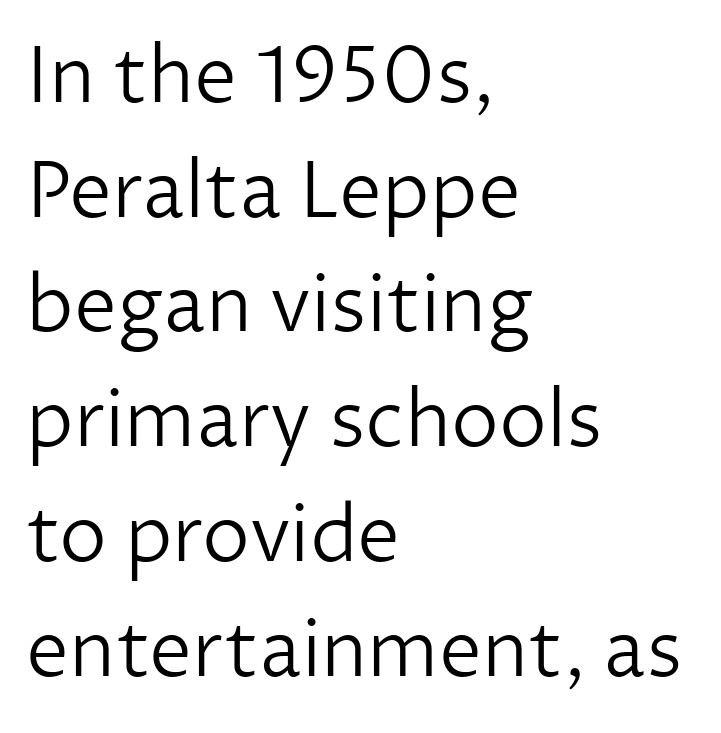
Q: Is the text bold? A: No.
Q: Is the text italic (slanted)? A: No, it is upright.
Q: Is the typeface a serif or a sans-serif typeface? A: Sans-serif.
Q: Is the text underlined? A: No.
Q: How is the paragraph aligned? A: Left-aligned.
Q: Is the spacing between letters normal or unusually wide? A: Normal.
Q: Is the spacing between lines tight, normal or loose? A: Normal.
Q: Width (condensed, normal, or wide)? A: Normal.
Q: Stroke contrast? A: Low.
Q: x-height? A: Medium.
Q: Monospaced? A: No.
